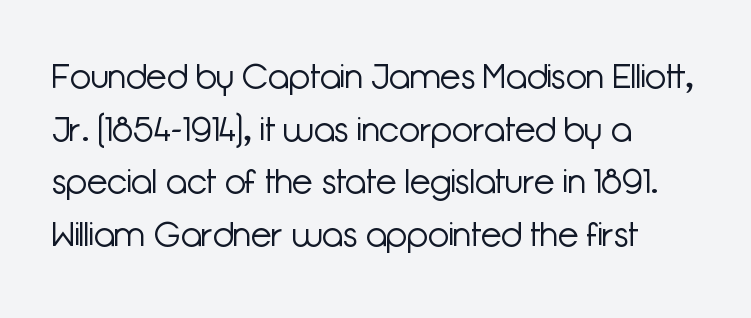
The image shows 34 px light sans-serif type, upright; set left-aligned, normal line spacing (1.55x), normal letter spacing, not underlined; low stroke contrast and a medium x-height.
